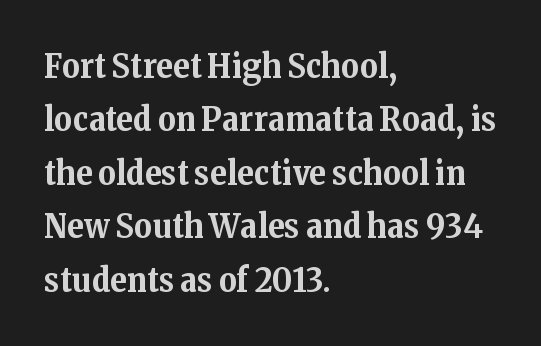
Q: Is the text bold? A: Yes.
Q: Is the text italic (slanted)? A: No, it is upright.
Q: Is the typeface a serif or a sans-serif typeface? A: Serif.
Q: Is the text underlined? A: No.
Q: How is the paragraph aligned? A: Left-aligned.
Q: Is the spacing between letters normal or unusually wide? A: Normal.
Q: Is the spacing between lines tight, normal or loose? A: Normal.
Q: Width (condensed, normal, or wide)? A: Normal.
Q: Stroke contrast? A: Medium.
Q: x-height? A: Medium.
Q: Monospaced? A: No.
